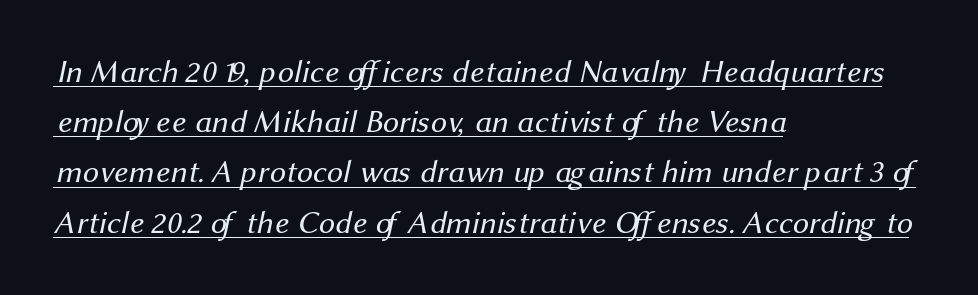
{"serif": "no", "bold": "no", "weight": "regular", "width": "normal", "stroke_contrast": "medium", "x_height": "medium", "monospaced": "no", "underline": "yes", "align": "left", "line_spacing": "normal", "line_spacing_ratio": 1.57, "letter_spacing": "normal", "letter_spacing_em": 0.0, "glyph_px": 32}
